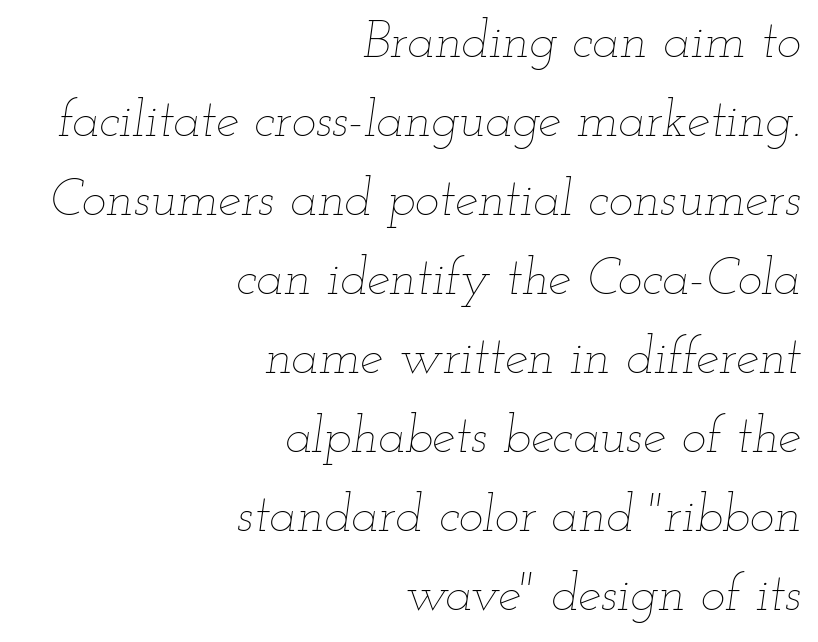
The image shows 52 px thin, wide type, italic (leaning right); set right-aligned, normal line spacing (1.52x), normal letter spacing, not underlined; low stroke contrast and a small x-height.
